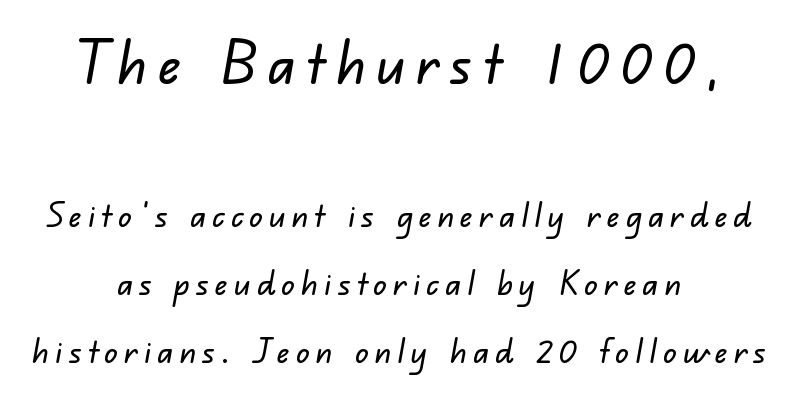
A student would notice the top passage is typeset larger than what follows. The strip under each line holds only bare page. Is this a fixed-width face? No — the glyphs have proportional, varying widths. Leading: increased.
